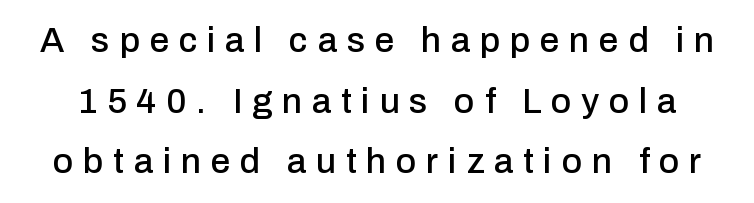
{"serif": "no", "italic": "no", "width": "normal", "stroke_contrast": "low", "x_height": "medium", "monospaced": "no", "underline": "no", "line_spacing_ratio": 1.73, "letter_spacing": "wide", "letter_spacing_em": 0.28, "glyph_px": 35}
